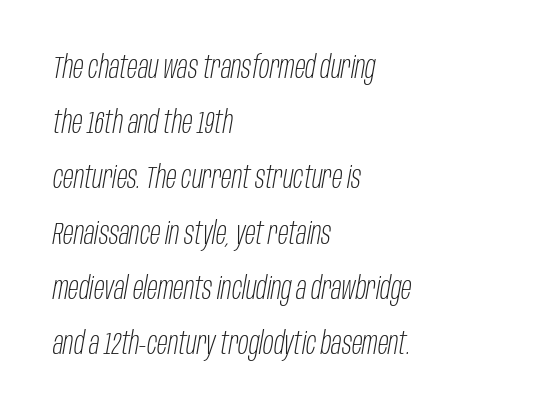
Rendered with sloped, italic letterforms. This rendering uses left alignment, leaving the right contour irregular. The typeface has the unassuming heft of standard copy or less. Is the letter spacing exaggerated? No — it looks like the ordinary default.
